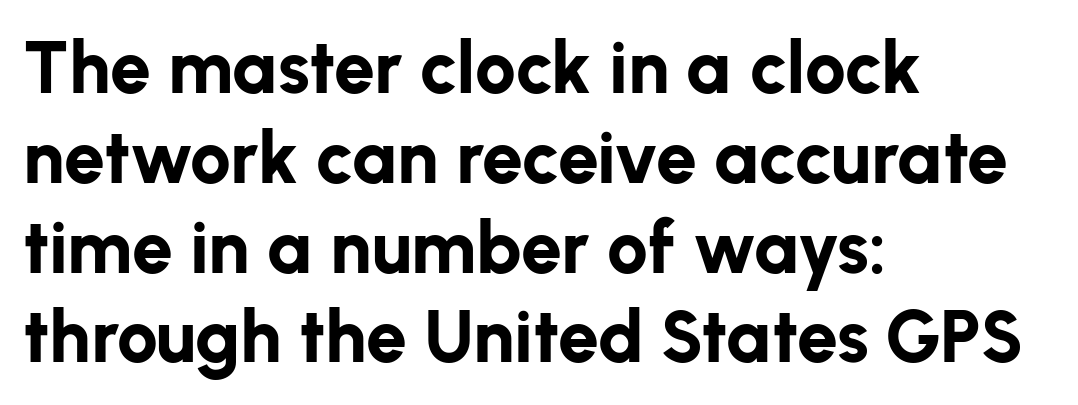
Q: Is the text bold? A: Yes.
Q: Is the text italic (slanted)? A: No, it is upright.
Q: Is the typeface a serif or a sans-serif typeface? A: Sans-serif.
Q: Is the text underlined? A: No.
Q: How is the paragraph aligned? A: Left-aligned.
Q: Is the spacing between letters normal or unusually wide? A: Normal.
Q: Width (condensed, normal, or wide)? A: Normal.
Q: Stroke contrast? A: Low.
Q: x-height? A: Medium.
Q: Monospaced? A: No.
